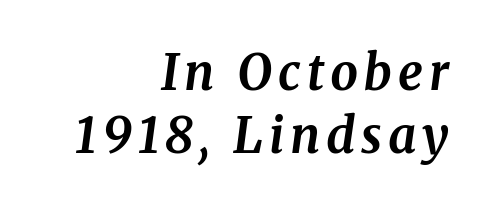
The image shows 49 px bold serif type, italic (leaning right); set right-aligned, normal line spacing (1.29x), not underlined; medium stroke contrast and a medium x-height.
